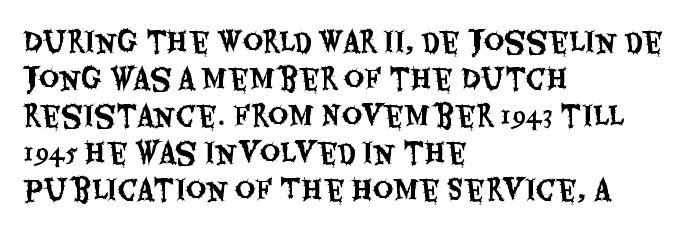
This is roman type, the default non-slanted kind. A normal amount of white space separates one row of letters from the next. This sample has the flowing, uneven cadence of proportional lettering. The baseline area is clear.
